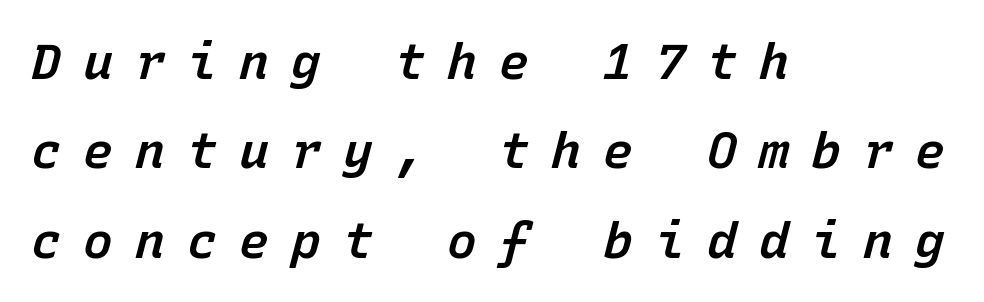
The image shows 50 px semibold type, italic (leaning right), monospaced; set left-aligned, line spacing 1.79x, unusually wide letter spacing (+0.44 em), not underlined; low stroke contrast and a medium x-height.
